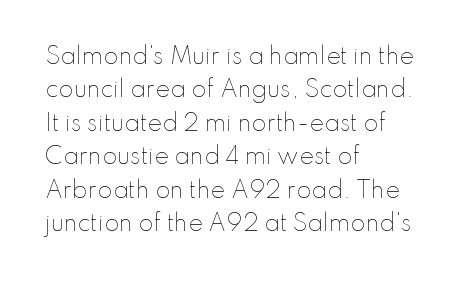
The image shows 22 px text type, upright; set left-aligned, normal line spacing (1.52x), normal letter spacing, not underlined.
